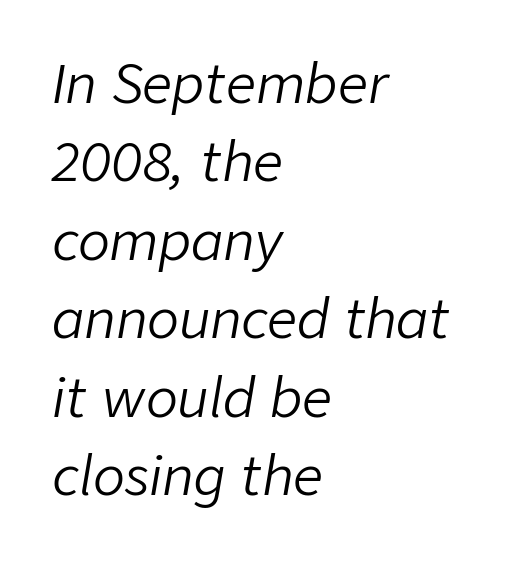
Is this a fixed-width face? No — the glyphs have proportional, varying widths. Alignment: flush left. The block of text has a typical density, with ordinary space between rows. The letters look calm and open, with moderate or lighter stems. A typesetter would mark this as italic. The specimen omits any rule beneath the text block's lines.
